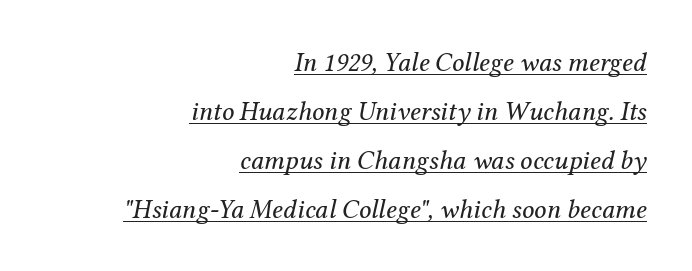
{"italic": "yes", "lean": "right", "slant_degrees": 12, "bold": "no", "underline": "yes", "align": "right", "line_spacing_ratio": 1.81, "letter_spacing": "normal", "letter_spacing_em": 0.0, "glyph_px": 27}
